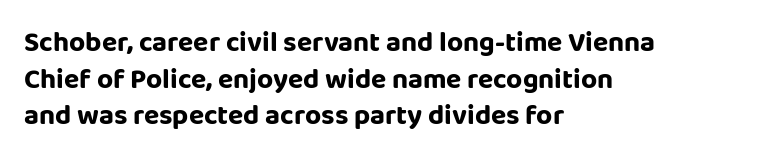
The image shows 28 px sans-serif type, upright; set left-aligned, normal line spacing (1.31x), normal letter spacing, not underlined; low stroke contrast and a large x-height.
